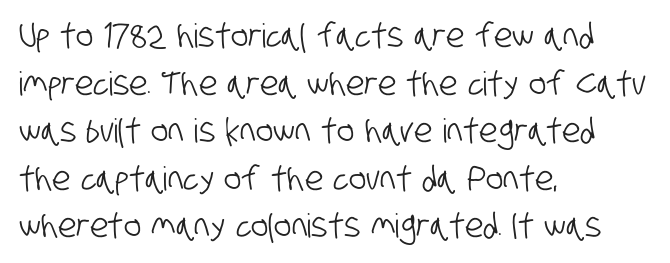
{"serif": "no", "width": "condensed", "stroke_contrast": "low", "x_height": "large", "monospaced": "no", "underline": "no", "align": "left", "line_spacing": "normal", "line_spacing_ratio": 1.44, "letter_spacing": "normal", "letter_spacing_em": 0.0, "glyph_px": 33}
